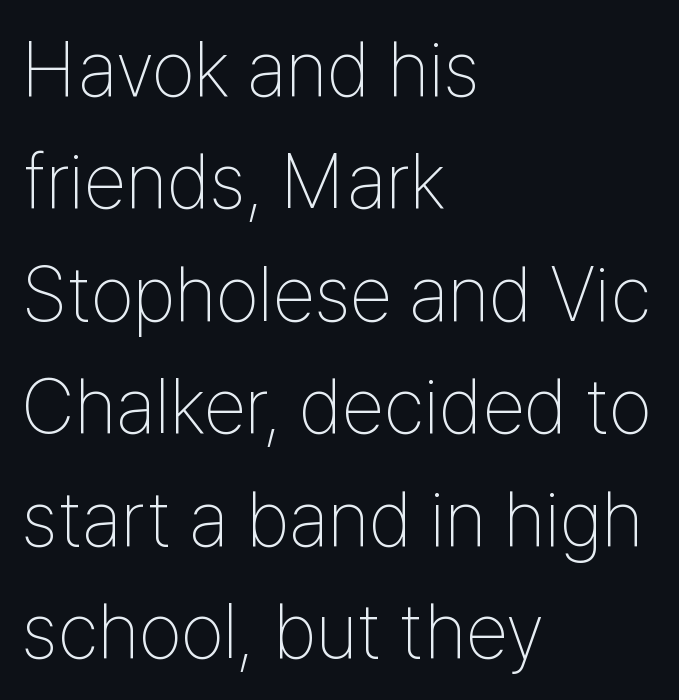
The image shows 77 px thin, condensed sans-serif type, upright; set left-aligned, normal line spacing (1.46x), normal letter spacing, not underlined; low stroke contrast and a medium x-height.
